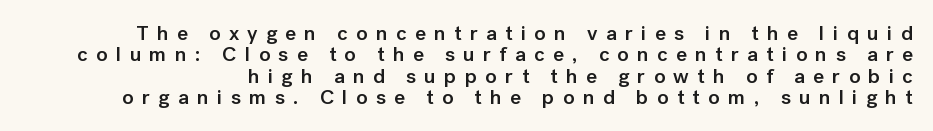
{"italic": "no", "bold": "semi", "underline": "no", "line_spacing": "tight", "line_spacing_ratio": 1.02, "letter_spacing": "wide", "letter_spacing_em": 0.39, "glyph_px": 21}
